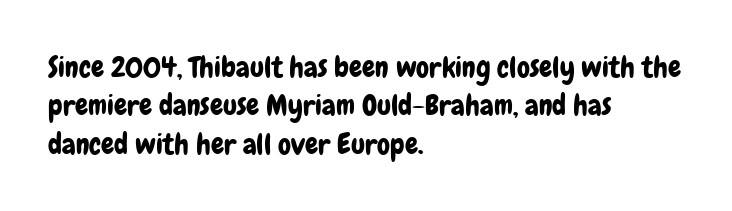
Q: Is the text italic (slanted)? A: No, it is upright.
Q: Is the typeface a serif or a sans-serif typeface? A: Sans-serif.
Q: Is the text underlined? A: No.
Q: How is the paragraph aligned? A: Left-aligned.
Q: Is the spacing between letters normal or unusually wide? A: Normal.
Q: Is the spacing between lines tight, normal or loose? A: Normal.
Q: Width (condensed, normal, or wide)? A: Condensed.
Q: Stroke contrast? A: Low.
Q: x-height? A: Medium.
Q: Monospaced? A: No.
